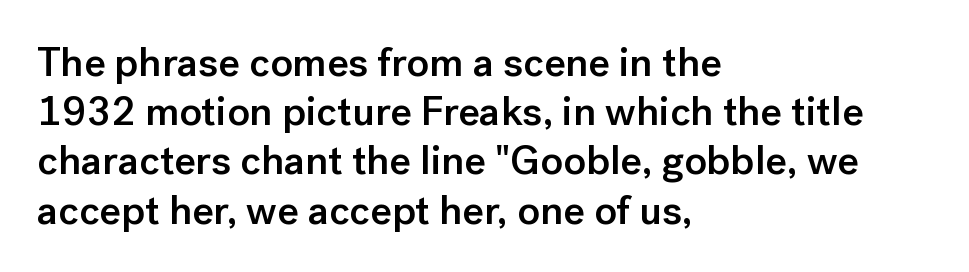
No extra tracking has been applied to these lines. Summary of weight: moderately heavy, a semibold. One-word summary of the alignment: left. Nope, not italic — everything's standing straight.
